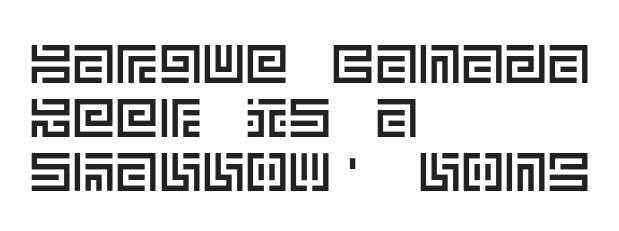
Q: Is the text italic (slanted)? A: No, it is upright.
Q: Is the text underlined? A: No.
Q: How is the paragraph aligned? A: Left-aligned.
Q: Is the spacing between letters normal or unusually wide? A: Normal.
Q: Is the spacing between lines tight, normal or loose? A: Tight.
Q: Width (condensed, normal, or wide)? A: Normal.
Q: x-height? A: Large.
